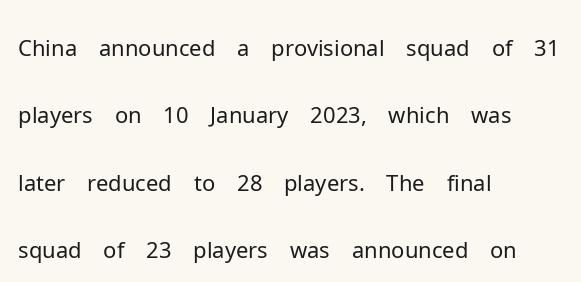
Q: Is the text bold? A: No.
Q: Is the text italic (slanted)? A: No, it is upright.
Q: Is the typeface a serif or a sans-serif typeface? A: Sans-serif.
Q: Is the text underlined? A: No.
Q: How is the paragraph aligned? A: Left-aligned.
Q: Is the spacing between letters normal or unusually wide? A: Normal.
Q: Is the spacing between lines tight, normal or loose? A: Normal.
Q: Width (condensed, normal, or wide)? A: Normal.
Q: Stroke contrast? A: Low.
Q: x-height? A: Medium.
Q: Monospaced? A: No.
